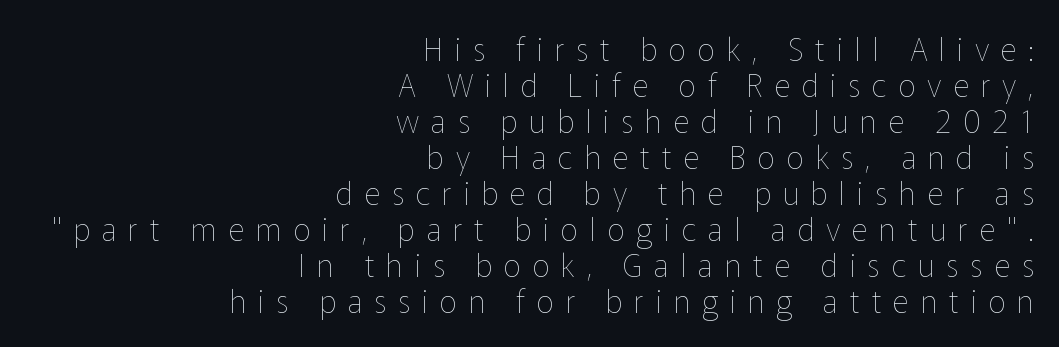
Q: Is the text bold? A: No.
Q: Is the text italic (slanted)? A: No, it is upright.
Q: Is the text underlined? A: No.
Q: How is the paragraph aligned? A: Right-aligned.
Q: Is the spacing between letters normal or unusually wide? A: Unusually wide.
Q: Width (condensed, normal, or wide)? A: Normal.
Q: Stroke contrast? A: Low.
Q: x-height? A: Medium.
Q: Monospaced? A: No.
